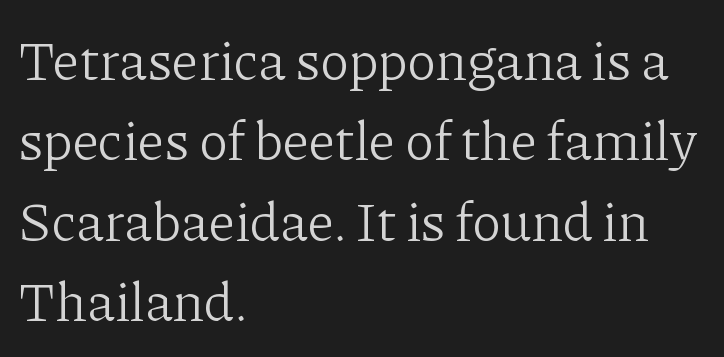
The lettering holds an erect, upright posture throughout. Rows of type keep a routine distance in the vertical direction. These glyphs show unthickened strokes, regular width or finer. Is the letter spacing exaggerated? No — it looks like the ordinary default. Reading down the block, your eye returns to a fixed left position each line. Decoration check: the copy has no underline.
